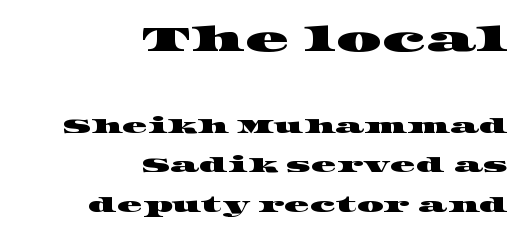
Q: Is the typeface a serif or a sans-serif typeface? A: Serif.
Q: Is the text underlined? A: No.
Q: How is the paragraph aligned? A: Right-aligned.
Q: Is the spacing between letters normal or unusually wide? A: Normal.
Q: Which block of text is set in a larger size, the first (top) or the second (bottom)? A: The first (top) one.
Q: Width (condensed, normal, or wide)? A: Wide.
Q: Stroke contrast? A: High.
Q: x-height? A: Large.
Q: Monospaced? A: No.
